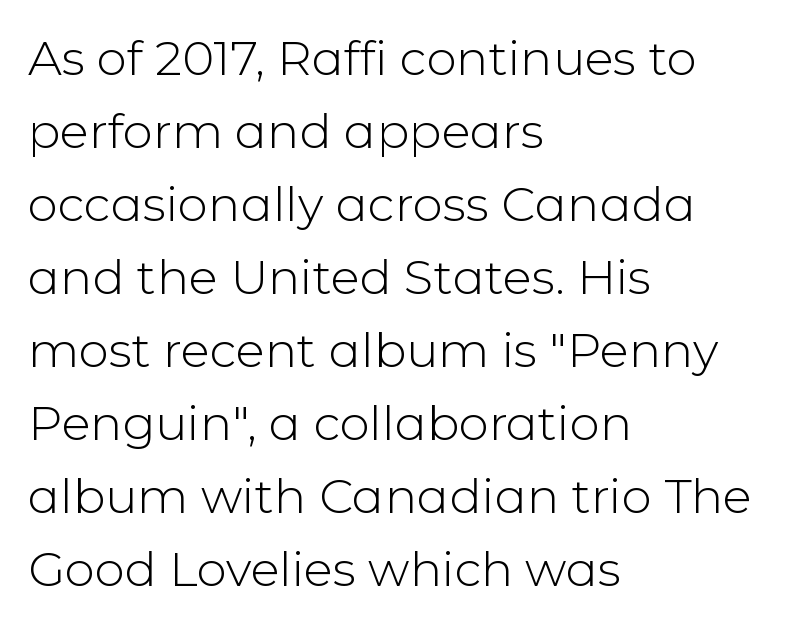
The image shows 48 px light sans-serif type, upright; set left-aligned, normal line spacing (1.52x), normal letter spacing, not underlined; low stroke contrast and a medium x-height.
